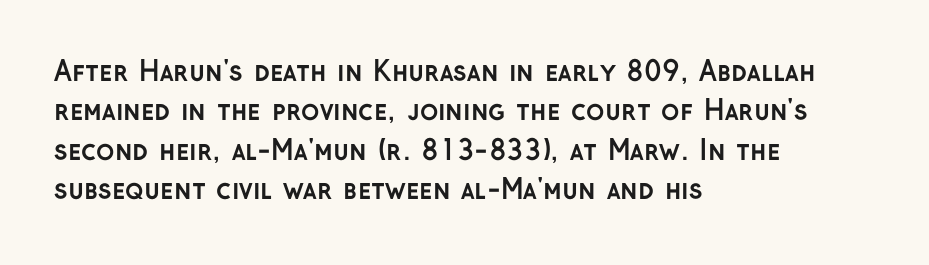
{"italic": "no", "bold": "yes", "underline": "no", "align": "left", "line_spacing": "normal", "line_spacing_ratio": 1.46, "letter_spacing": "normal", "letter_spacing_em": 0.0, "glyph_px": 27}
